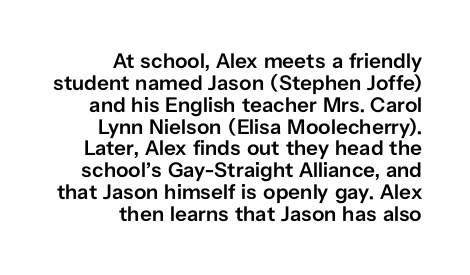
Q: Is the text bold? A: Semi-bold.
Q: Is the text italic (slanted)? A: No, it is upright.
Q: Is the text underlined? A: No.
Q: How is the paragraph aligned? A: Right-aligned.
Q: Is the spacing between letters normal or unusually wide? A: Normal.
Q: Is the spacing between lines tight, normal or loose? A: Tight.
